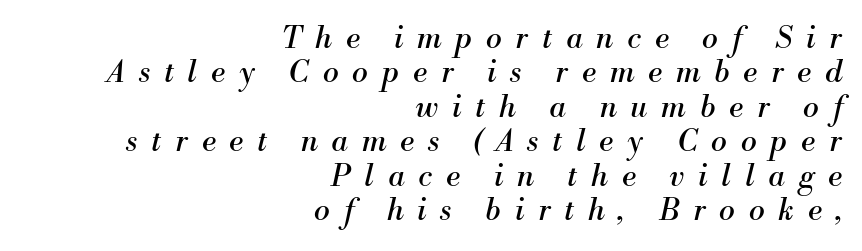
Q: Is the text bold? A: No.
Q: Is the text italic (slanted)? A: Yes, it leans right by about 13 degrees.
Q: Is the typeface a serif or a sans-serif typeface? A: Serif.
Q: Is the text underlined? A: No.
Q: How is the paragraph aligned? A: Right-aligned.
Q: Is the spacing between letters normal or unusually wide? A: Unusually wide.
Q: Is the spacing between lines tight, normal or loose? A: Tight.
Q: Width (condensed, normal, or wide)? A: Normal.
Q: Stroke contrast? A: Medium.
Q: x-height? A: Small.
Q: Monospaced? A: No.
